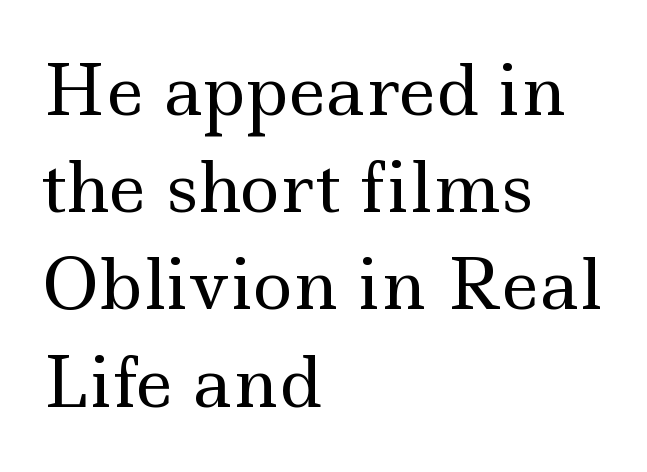
The image shows 68 px regular-weight, wide serif type, upright; set left-aligned, normal line spacing (1.43x), normal letter spacing, not underlined; a small x-height.
